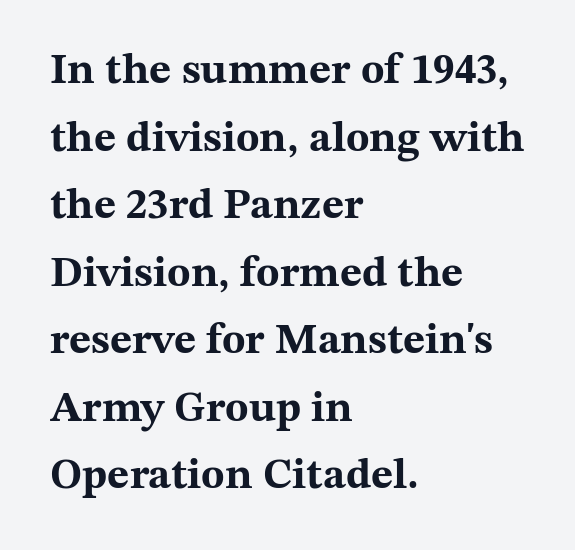
Bare-footed words on every line. Style check: upright. How are the letters spaced? Ordinarily, with no added tracking. The ragged edge is on the right, which tells us the setting is flush left.
